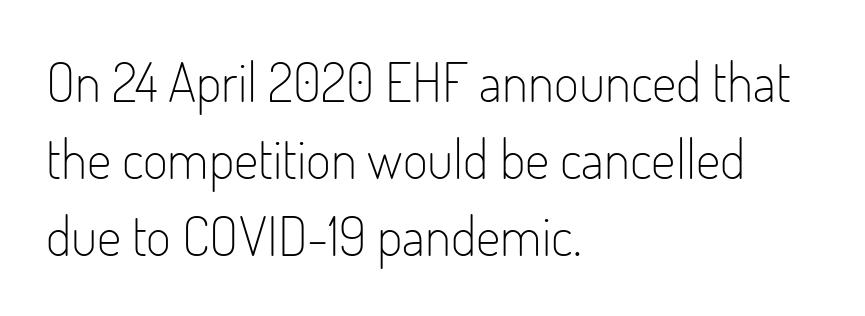
The rendering uses natural spacing where letterforms have individual widths. Line beginnings align vertically; line endings do not. Underlining? Definitely not there. The typeface has the unassuming heft of standard copy or less. Ordinary non-slanted type is in use. What stands out about the letter spacing? Nothing — it is the standard amount.
